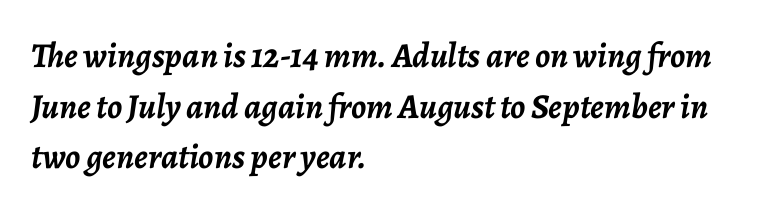
{"italic": "yes", "lean": "right", "slant_degrees": 7, "bold": "yes", "weight": "semibold", "width": "normal", "stroke_contrast": "low", "x_height": "medium", "monospaced": "no", "underline": "no", "align": "left", "line_spacing": "normal", "line_spacing_ratio": 1.45, "letter_spacing": "normal", "letter_spacing_em": 0.0, "glyph_px": 35}
